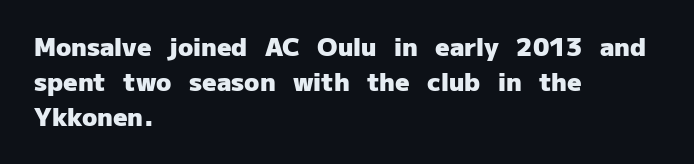
The image shows 25 px bold type, upright; set left-aligned, normal line spacing (1.41x), normal letter spacing, not underlined.
